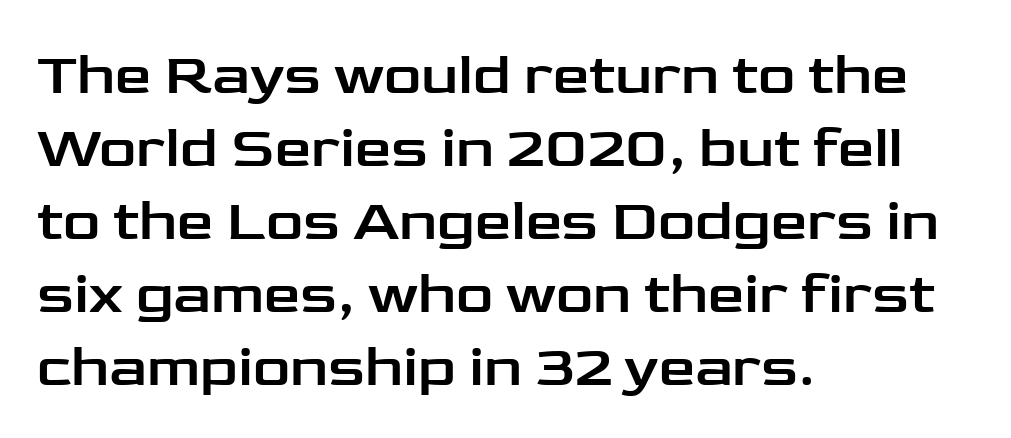
Q: Is the text italic (slanted)? A: No, it is upright.
Q: Is the typeface a serif or a sans-serif typeface? A: Sans-serif.
Q: Is the text underlined? A: No.
Q: How is the paragraph aligned? A: Left-aligned.
Q: Is the spacing between letters normal or unusually wide? A: Normal.
Q: Is the spacing between lines tight, normal or loose? A: Normal.
Q: Width (condensed, normal, or wide)? A: Wide.
Q: Stroke contrast? A: Low.
Q: x-height? A: Medium.
Q: Monospaced? A: No.
